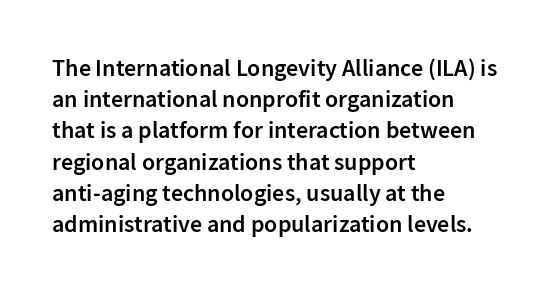
Q: Is the text bold? A: Semi-bold.
Q: Is the text italic (slanted)? A: No, it is upright.
Q: Is the text underlined? A: No.
Q: How is the paragraph aligned? A: Left-aligned.
Q: Is the spacing between letters normal or unusually wide? A: Normal.
Q: Is the spacing between lines tight, normal or loose? A: Normal.
